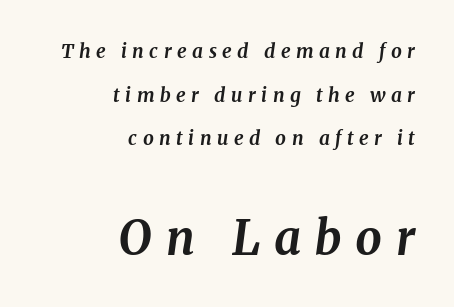
{"serif": "yes", "italic": "yes", "lean": "right", "slant_degrees": 8, "bold": "yes", "weight": "bold", "width": "normal", "stroke_contrast": "medium", "x_height": "medium", "monospaced": "no", "underline": "no", "align": "right", "line_spacing": "loose", "line_spacing_ratio": 2.3, "letter_spacing": "wide", "letter_spacing_em": 0.29, "larger_block": "second", "size_ratio": 2.47, "glyph_px": 47}
